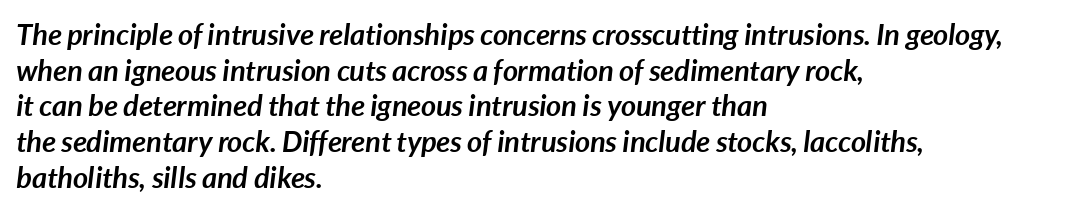
A full-strength bold gives these letters their thick strokes. The glyphs look as if they've been sheared to an angle. Proportional: the letters do not fall into vertical columns. The gap between lines stays unmarked. The letters sit at their default tracking, neither squeezed nor spread. Alignment: flush left.
